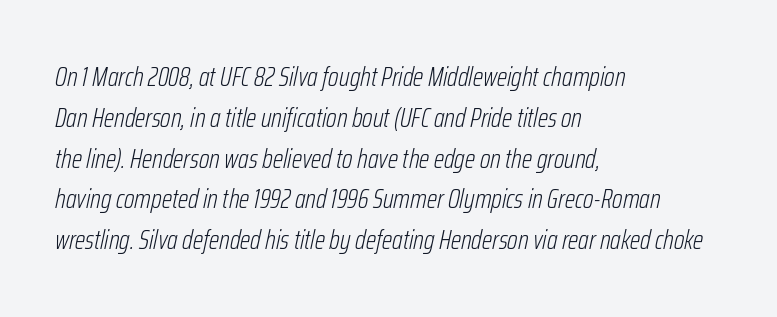
{"italic": "yes", "lean": "right", "slant_degrees": 12, "bold": "no", "underline": "no", "align": "left", "line_spacing": "normal", "line_spacing_ratio": 1.51, "letter_spacing": "normal", "letter_spacing_em": 0.0, "glyph_px": 27}
